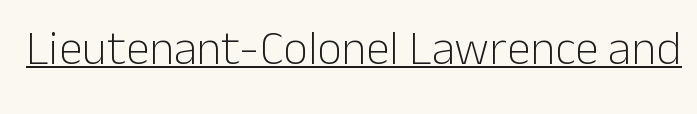
Q: Is the text bold? A: No.
Q: Is the text italic (slanted)? A: No, it is upright.
Q: Is the typeface a serif or a sans-serif typeface? A: Sans-serif.
Q: Is the text underlined? A: Yes.
Q: Is the spacing between letters normal or unusually wide? A: Normal.
Q: Width (condensed, normal, or wide)? A: Normal.
Q: Stroke contrast? A: Low.
Q: x-height? A: Medium.
Q: Monospaced? A: No.
